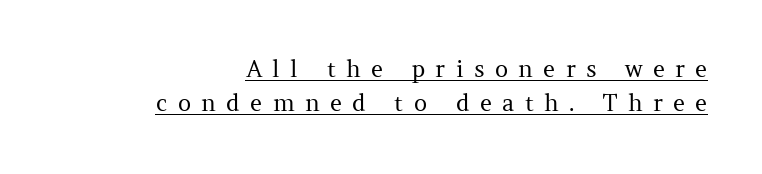
Glyph-to-glyph distance is far greater than everyday printed text. Line endings align vertically; line beginnings do not. Underlined type. Posture: upright roman. The characters are drawn with everyday or finer stroke widths.
